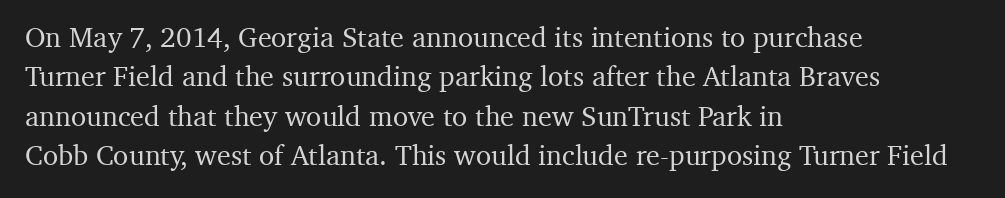
{"serif": "yes", "italic": "no", "width": "normal", "stroke_contrast": "medium", "x_height": "medium", "monospaced": "no", "underline": "no", "align": "left", "line_spacing": "normal", "line_spacing_ratio": 1.41, "letter_spacing": "normal", "letter_spacing_em": 0.0, "glyph_px": 28}
